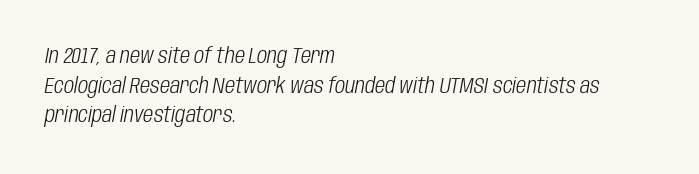
{"italic": "yes", "lean": "right", "slant_degrees": 10, "bold": "no", "underline": "no", "align": "left", "line_spacing": "normal", "line_spacing_ratio": 1.35, "letter_spacing": "normal", "letter_spacing_em": 0.0, "glyph_px": 22}
